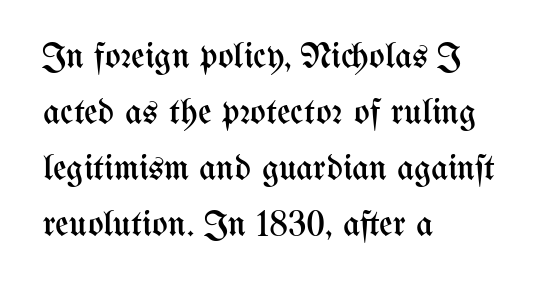
Q: Is the text bold? A: No.
Q: Is the text italic (slanted)? A: No, it is upright.
Q: Is the text underlined? A: No.
Q: How is the paragraph aligned? A: Left-aligned.
Q: Is the spacing between letters normal or unusually wide? A: Normal.
Q: Is the spacing between lines tight, normal or loose? A: Normal.
Q: Width (condensed, normal, or wide)? A: Condensed.
Q: Stroke contrast? A: Medium.
Q: x-height? A: Medium.
Q: Monospaced? A: No.
